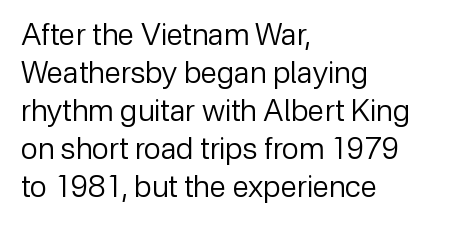
{"serif": "no", "italic": "no", "bold": "no", "weight": "regular", "width": "normal", "stroke_contrast": "low", "x_height": "medium", "monospaced": "no", "underline": "no", "align": "left", "line_spacing": "normal", "line_spacing_ratio": 1.27, "letter_spacing": "normal", "letter_spacing_em": 0.0, "glyph_px": 30}
